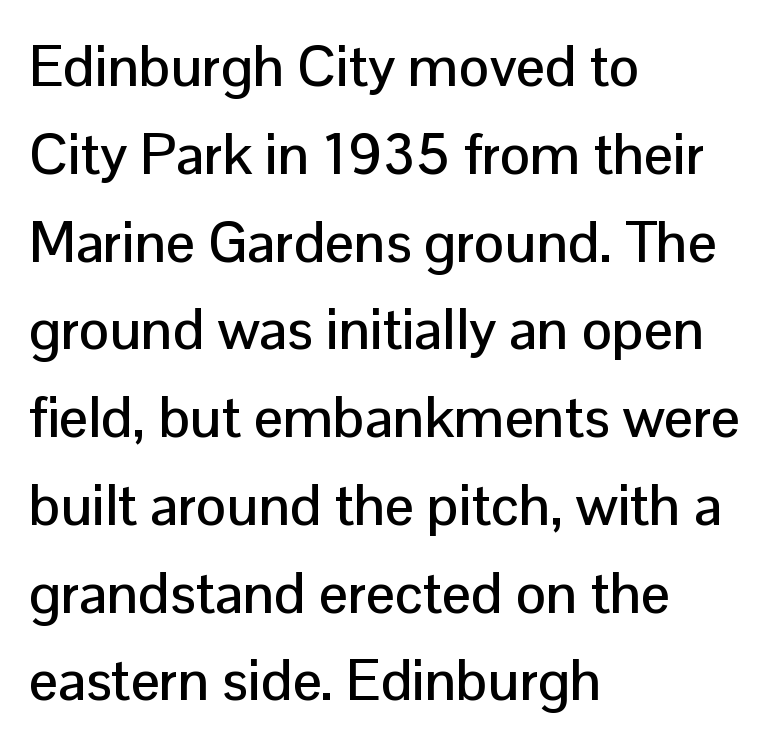
Nope, not italic — everything's standing straight. No word sits above an underline. Proportional: the letters do not fall into vertical columns. There is no visible air inserted between adjacent glyphs. Normally led — the rows are evenly, conventionally spaced.
